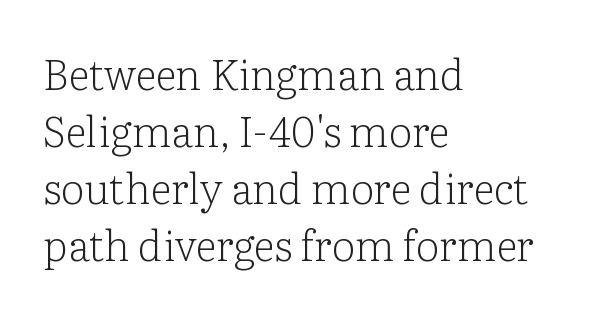
The image shows 42 px light serif type, upright; set left-aligned, normal line spacing (1.36x), normal letter spacing, not underlined; low stroke contrast and a medium x-height.
